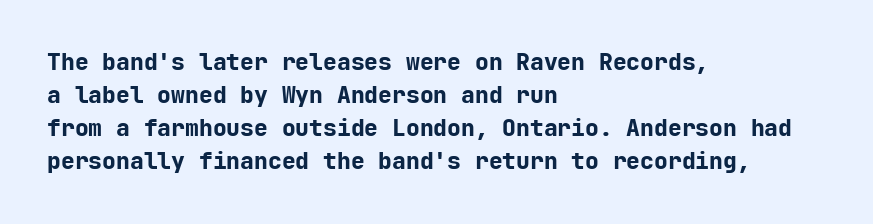
{"italic": "no", "bold": "yes", "underline": "no", "align": "left", "line_spacing": "normal", "line_spacing_ratio": 1.44, "letter_spacing": "normal", "letter_spacing_em": 0.0, "glyph_px": 23}
